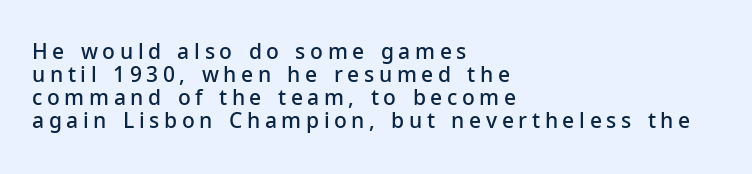
The image shows 21 px text type, upright; set left-aligned, tight line spacing (1.1x), unusually wide letter spacing (+0.22 em), not underlined.
